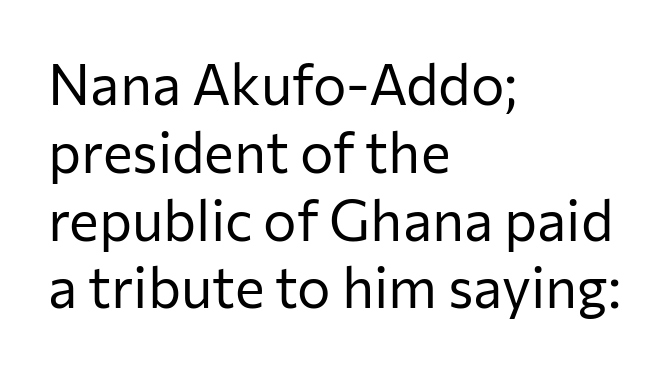
The image shows 56 px regular-weight sans-serif type, upright; set left-aligned, line spacing 1.21x, normal letter spacing, not underlined; low stroke contrast and a medium x-height.
